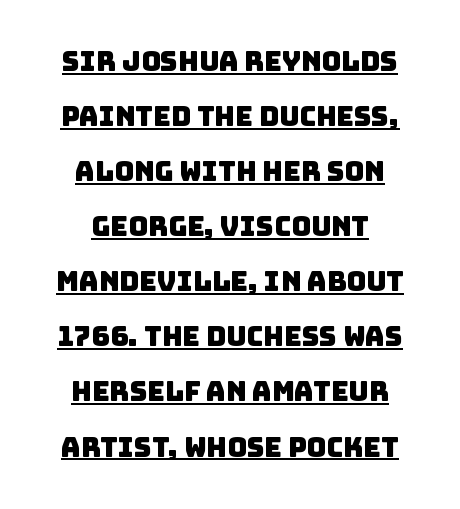
The image shows 27 px text type; set centered, loose line spacing (2.04x), normal letter spacing, underlined.
